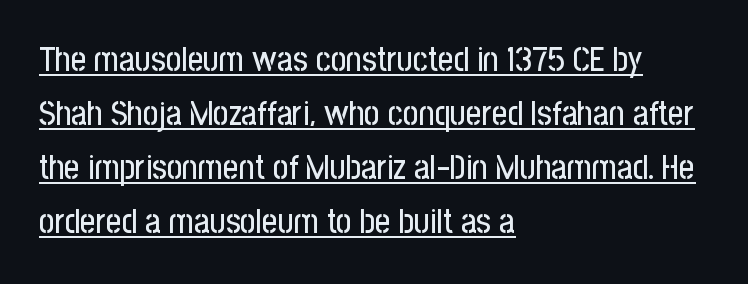
The image shows 34 px condensed sans-serif type, upright; set left-aligned, normal line spacing (1.59x), normal letter spacing, underlined; low stroke contrast and a medium x-height.
